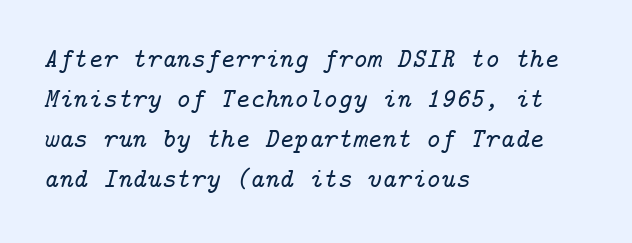
The horizontal fit of the characters is conventional and even. Regarding serifs, this sample has them. Honestly, the row spacing looks completely unremarkable. The axis of the letterforms is tilted away from vertical. Left-aligned paragraph, ragged on the right. Descender tails drop into unmarked territory.
